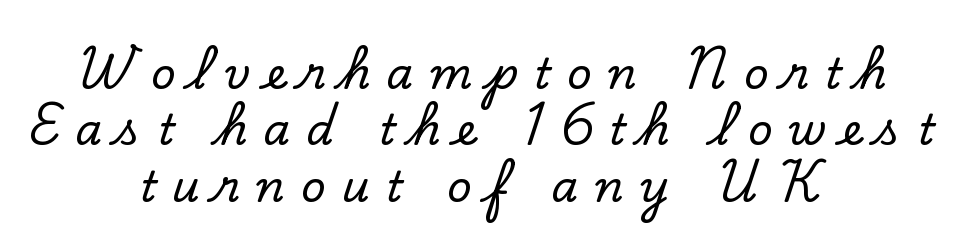
The lines sit at an ordinary, default distance from one another. In terms of letterform style, serifs are clearly present. Short and long lines alike share a common midpoint. Quick note: underline off. Do the characters align in a grid? No, the font is proportional.
